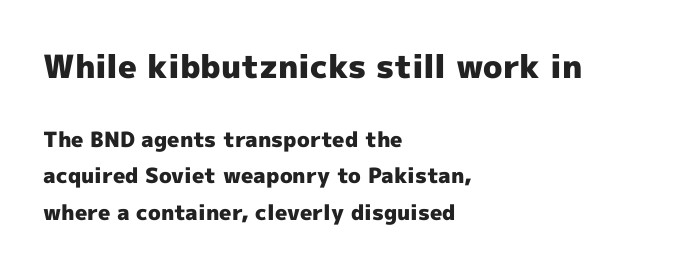
{"serif": "no", "italic": "no", "bold": "yes", "weight": "heavy", "width": "normal", "x_height": "medium", "monospaced": "no", "underline": "no", "align": "left", "line_spacing_ratio": 1.73, "letter_spacing": "normal", "letter_spacing_em": 0.0, "larger_block": "first", "size_ratio": 1.52, "glyph_px": 32}
